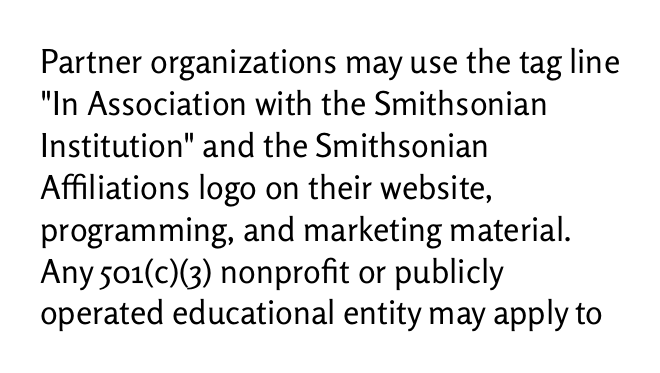
Q: Is the text bold? A: No.
Q: Is the text italic (slanted)? A: No, it is upright.
Q: Is the typeface a serif or a sans-serif typeface? A: Sans-serif.
Q: Is the text underlined? A: No.
Q: How is the paragraph aligned? A: Left-aligned.
Q: Is the spacing between letters normal or unusually wide? A: Normal.
Q: Is the spacing between lines tight, normal or loose? A: Normal.
Q: Width (condensed, normal, or wide)? A: Normal.
Q: Stroke contrast? A: Low.
Q: x-height? A: Medium.
Q: Monospaced? A: No.
